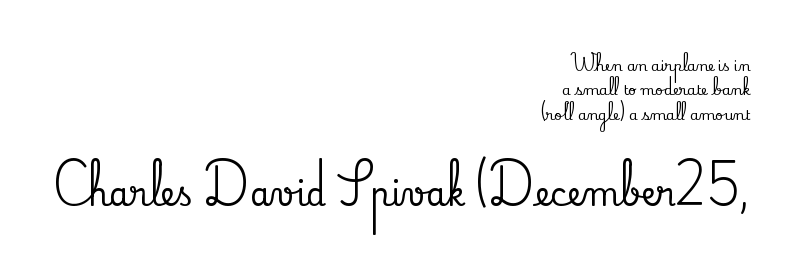
{"serif": "yes", "italic": "no", "width": "normal", "stroke_contrast": "low", "x_height": "small", "monospaced": "no", "underline": "no", "align": "right", "line_spacing_ratio": 1.74, "letter_spacing": "normal", "letter_spacing_em": 0.0, "larger_block": "second", "size_ratio": 2.29, "glyph_px": 32}
